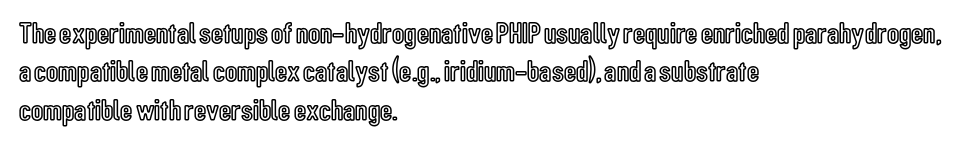
The image shows 30 px condensed type, upright; set left-aligned, normal line spacing (1.28x), normal letter spacing, not underlined; a medium x-height.
